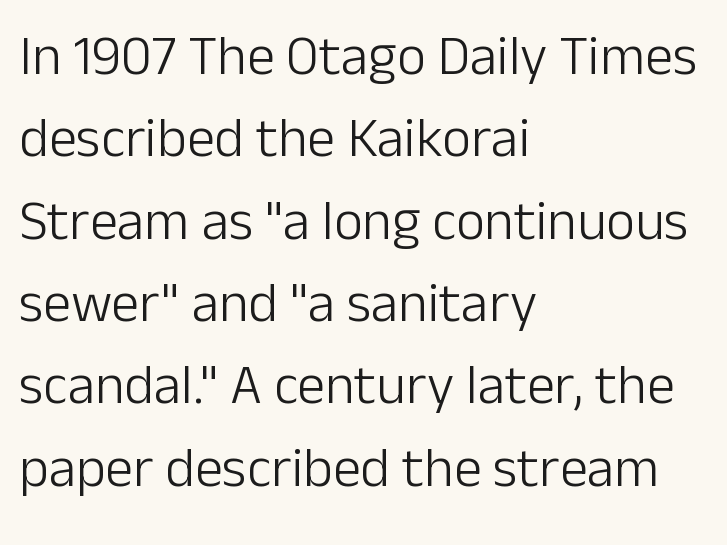
The image shows 56 px light sans-serif type, upright; set left-aligned, normal line spacing (1.47x), normal letter spacing, not underlined; low stroke contrast and a medium x-height.
